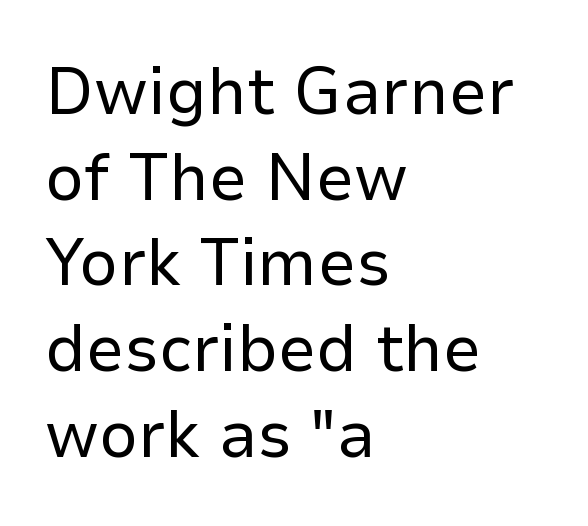
{"serif": "no", "italic": "no", "bold": "no", "weight": "regular", "width": "normal", "stroke_contrast": "low", "x_height": "medium", "monospaced": "no", "underline": "no", "align": "left", "line_spacing": "normal", "line_spacing_ratio": 1.26, "letter_spacing": "normal", "letter_spacing_em": 0.0, "glyph_px": 68}
